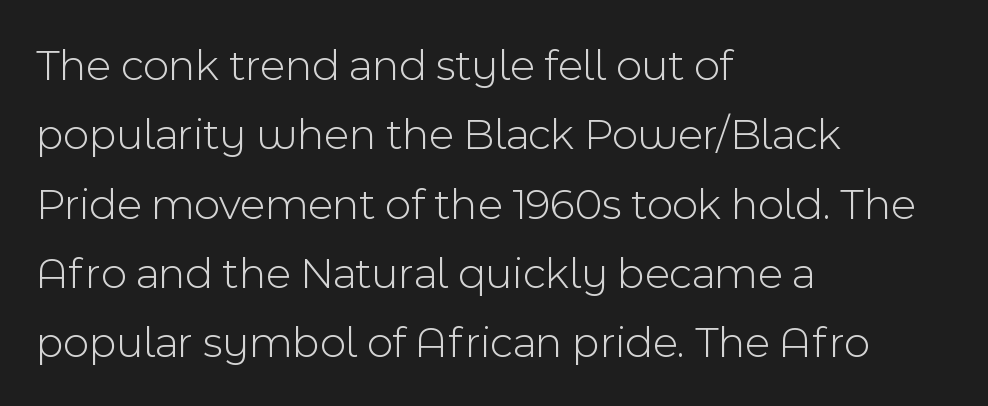
The lines are quadded left. Unbolded letterforms with no extra heft. The rendering uses natural spacing where letterforms have individual widths. Check under the words: just untouched page.
